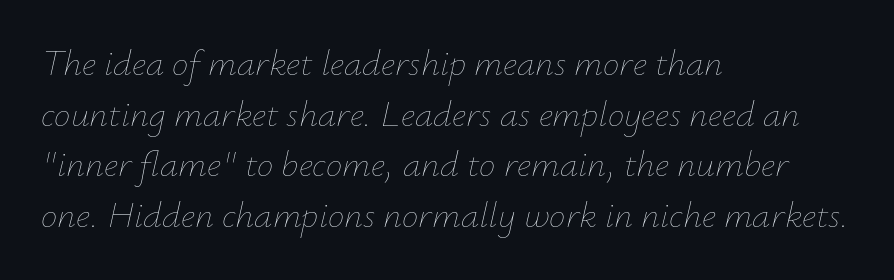
Q: Is the text bold? A: No.
Q: Is the text italic (slanted)? A: Yes, it leans right by about 12 degrees.
Q: Is the text underlined? A: No.
Q: How is the paragraph aligned? A: Left-aligned.
Q: Is the spacing between letters normal or unusually wide? A: Normal.
Q: Is the spacing between lines tight, normal or loose? A: Normal.
Q: Width (condensed, normal, or wide)? A: Normal.
Q: Stroke contrast? A: Low.
Q: x-height? A: Small.
Q: Monospaced? A: No.
